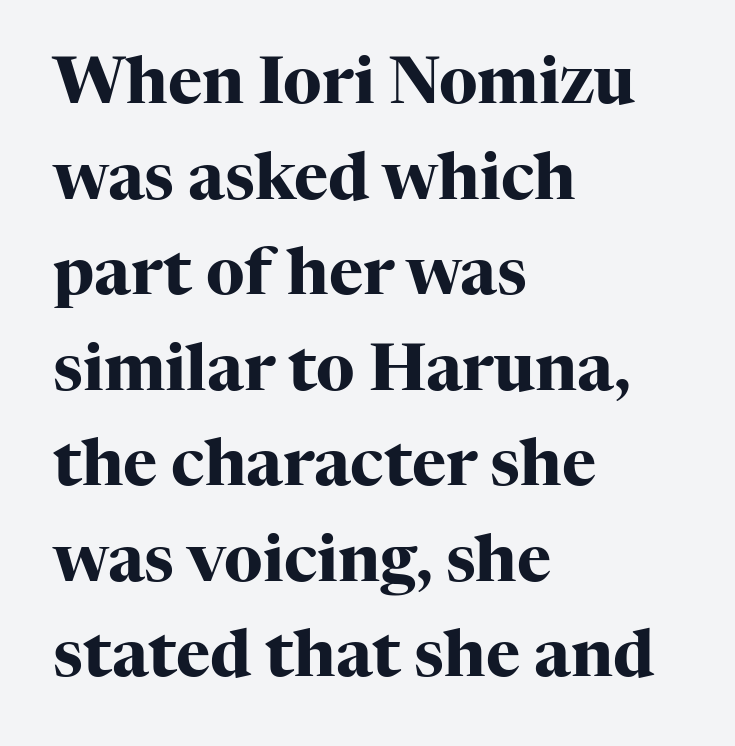
Q: Is the text bold? A: Yes.
Q: Is the text italic (slanted)? A: No, it is upright.
Q: Is the typeface a serif or a sans-serif typeface? A: Serif.
Q: Is the text underlined? A: No.
Q: How is the paragraph aligned? A: Left-aligned.
Q: Is the spacing between letters normal or unusually wide? A: Normal.
Q: Is the spacing between lines tight, normal or loose? A: Normal.
Q: Width (condensed, normal, or wide)? A: Normal.
Q: Stroke contrast? A: High.
Q: x-height? A: Medium.
Q: Monospaced? A: No.
